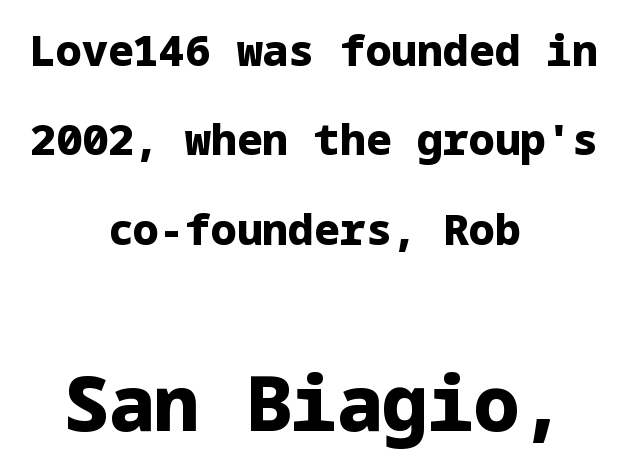
The image shows 76 px heavy sans-serif type, upright; set centered, loose line spacing (2.08x), normal letter spacing, not underlined; the second (bottom) block is 1.77x larger; low stroke contrast and a medium x-height.
